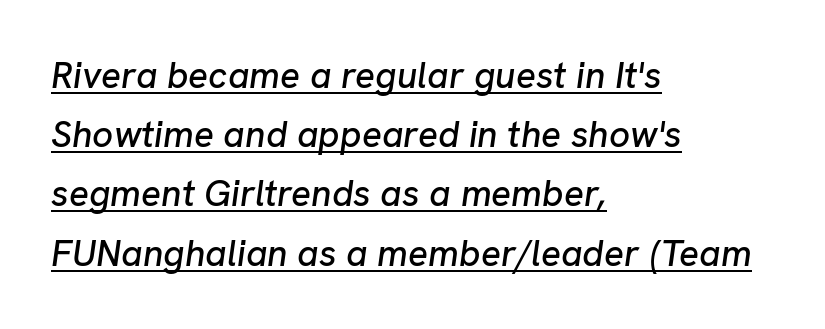
Looking at the ascenders, they clearly lean. Compared with typical body copy, the letter spacing here is the same. A student would call this left alignment; a typographer would say flush left, rag right. A typesetter would call this leading conventional body-copy spacing. Decoration check: the copy is underlined. Note the varied advance widths — an 'i' is clearly narrower than an 'm'.
